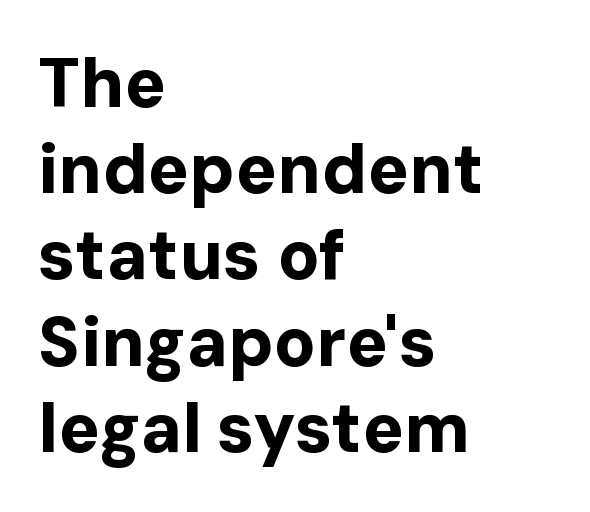
The image shows 69 px bold sans-serif type, upright; set left-aligned, normal line spacing (1.25x), normal letter spacing, not underlined; low stroke contrast and a medium x-height.
